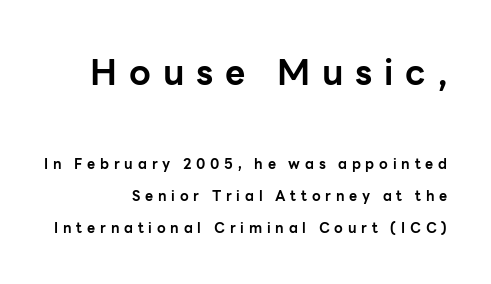
{"serif": "no", "italic": "no", "bold": "yes", "weight": "bold", "width": "normal", "stroke_contrast": "low", "x_height": "medium", "monospaced": "no", "underline": "no", "align": "right", "line_spacing": "loose", "line_spacing_ratio": 2.28, "letter_spacing": "wide", "letter_spacing_em": 0.34, "larger_block": "first", "size_ratio": 2.5, "glyph_px": 35}
